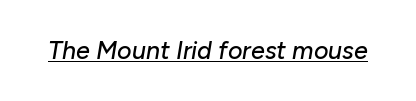
{"italic": "yes", "lean": "right", "slant_degrees": 10, "underline": "yes", "letter_spacing": "normal", "letter_spacing_em": 0.0, "glyph_px": 25}
